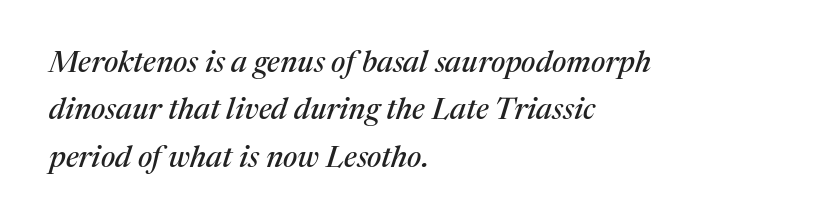
Posture: slanted. Here the glyphs are tracked normally, forming tight word shapes. Stroke terminals: seriffed. Successive baselines arrive at the customary interval.
